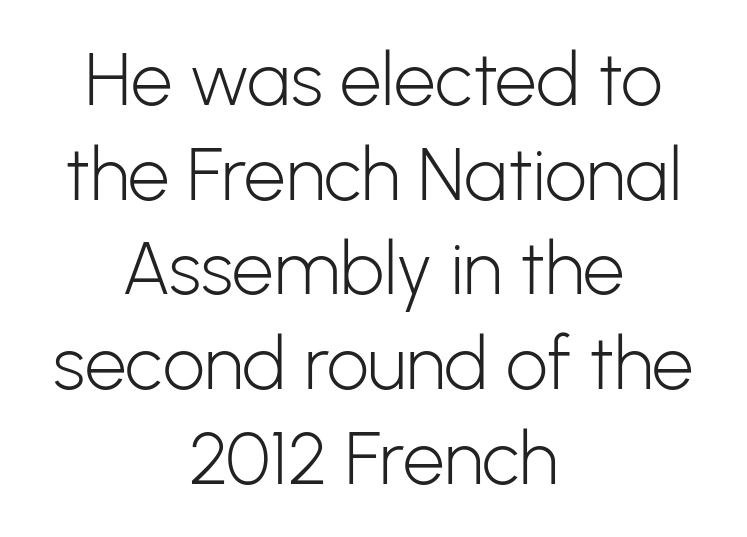
Do the characters align in a grid? No, the font is proportional. The foot of each line stays bare and open. This rendering uses center alignment, leaving both contours irregular but symmetric. The font sits on the lighter half of the weight spectrum, regular included. The passage shown is typeset with a sans-serif family.
